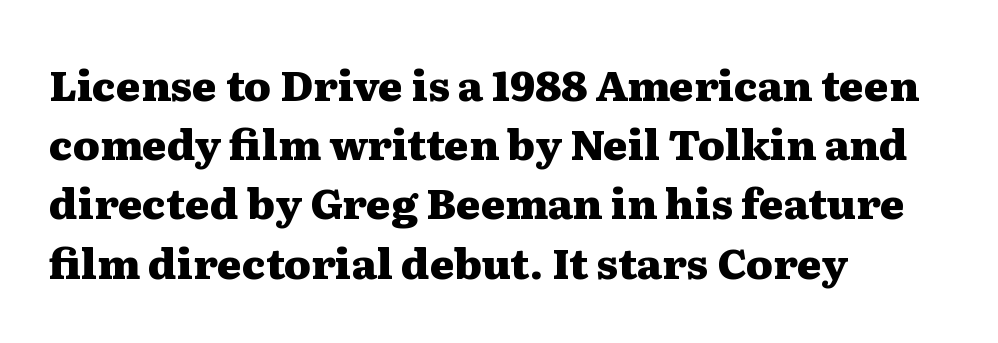
The image shows 42 px heavy, wide serif type, upright; set left-aligned, normal line spacing (1.41x), normal letter spacing, not underlined; medium stroke contrast and a medium x-height.
